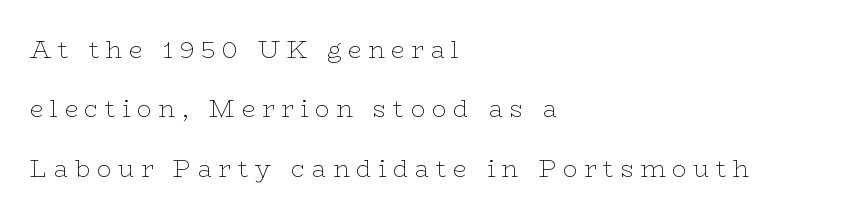
The image shows 24 px text type, upright; set left-aligned, loose line spacing (2.47x), unusually wide letter spacing (+0.28 em), not underlined.
